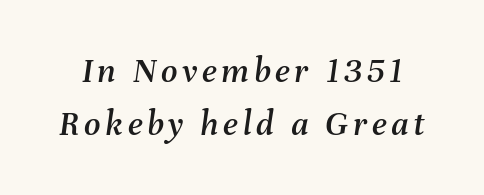
{"italic": "yes", "lean": "right", "slant_degrees": 8, "width": "normal", "stroke_contrast": "medium", "x_height": "medium", "monospaced": "no", "underline": "no", "line_spacing": "normal", "line_spacing_ratio": 1.47, "glyph_px": 36}
